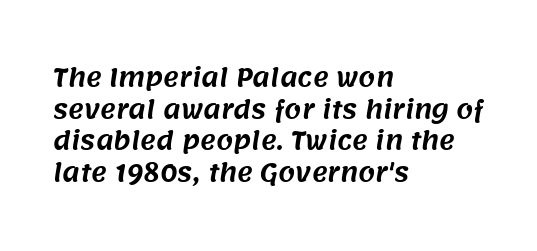
Students, observe: this is what conventionally led text looks like. Glyph-to-glyph distance matches everyday printed text. The lines are quadded left. The strip under each line holds only bare page.
